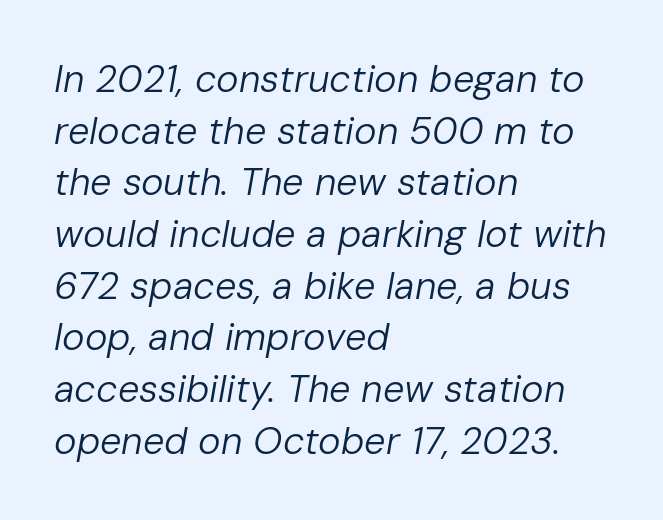
{"italic": "yes", "lean": "right", "slant_degrees": 10, "bold": "no", "weight": "regular", "width": "normal", "stroke_contrast": "low", "x_height": "medium", "monospaced": "no", "underline": "no", "align": "left", "line_spacing": "normal", "line_spacing_ratio": 1.36, "letter_spacing": "normal", "letter_spacing_em": 0.0, "glyph_px": 38}
